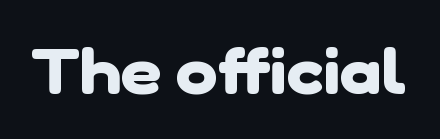
{"serif": "no", "bold": "yes", "weight": "heavy", "width": "normal", "stroke_contrast": "low", "x_height": "medium", "monospaced": "no", "underline": "no", "letter_spacing": "normal", "letter_spacing_em": 0.0, "glyph_px": 63}
